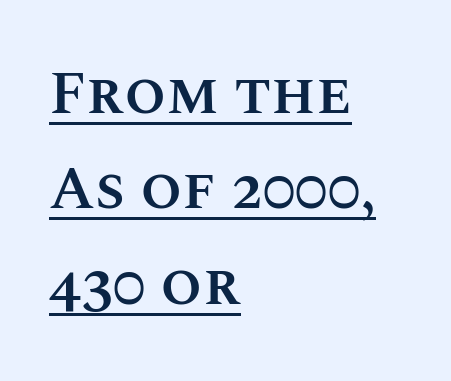
The image shows 60 px semibold type, upright; set left-aligned, normal line spacing (1.59x), normal letter spacing, underlined; medium stroke contrast and a large x-height.
